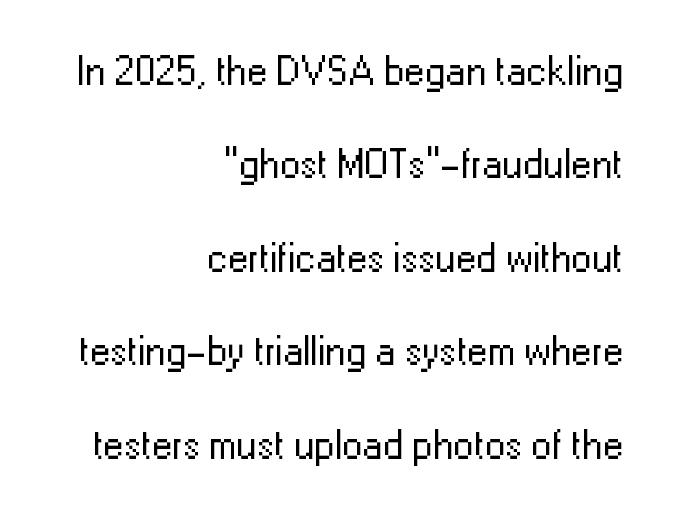
The image shows 41 px regular-weight sans-serif type, upright; set right-aligned, loose line spacing (2.28x), normal letter spacing, not underlined; low stroke contrast and a medium x-height.
